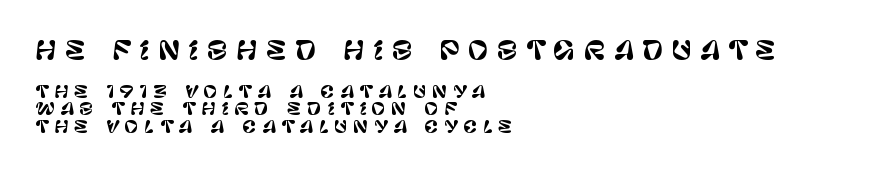
This rendering widens character spacing well past its baseline value. The rendering anchors every line to the left-hand side. The upper block of text is set noticeably larger than the block beneath it. The leading is snug, giving the passage a crowded texture. Descenders are the only things crossing below the line.
